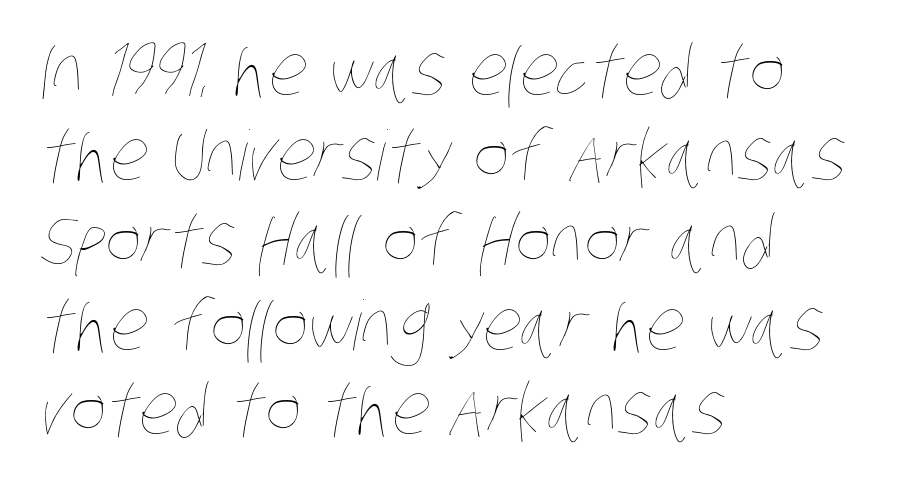
Q: Is the text bold? A: No.
Q: Is the text underlined? A: No.
Q: How is the paragraph aligned? A: Left-aligned.
Q: Is the spacing between letters normal or unusually wide? A: Normal.
Q: Width (condensed, normal, or wide)? A: Condensed.
Q: Stroke contrast? A: Low.
Q: x-height? A: Large.
Q: Monospaced? A: No.
